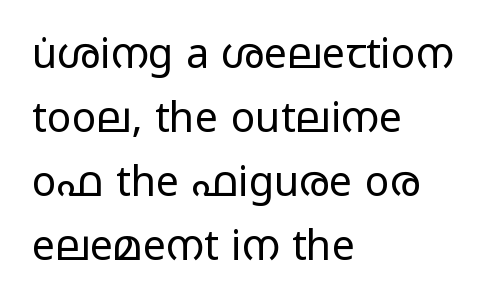
{"serif": "no", "italic": "no", "bold": "no", "weight": "regular", "width": "wide", "stroke_contrast": "low", "x_height": "medium", "monospaced": "no", "underline": "no", "align": "left", "line_spacing": "normal", "line_spacing_ratio": 1.56, "letter_spacing": "normal", "letter_spacing_em": 0.0, "glyph_px": 41}
